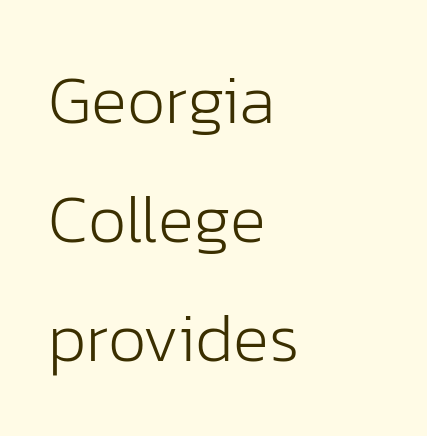
{"serif": "no", "italic": "no", "bold": "no", "weight": "light", "width": "normal", "stroke_contrast": "low", "x_height": "medium", "monospaced": "no", "underline": "no", "align": "left", "line_spacing_ratio": 1.75, "letter_spacing": "normal", "letter_spacing_em": 0.0, "glyph_px": 68}
